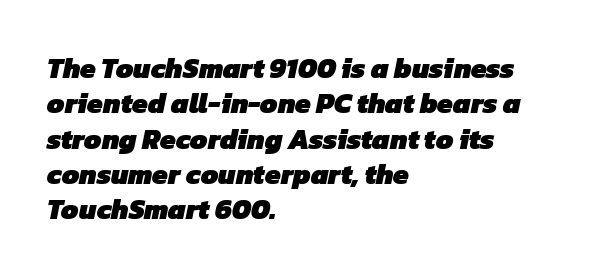
Observe the ordinary spacing: letters are neighbours, not strangers. The font family rendered here belongs to the sans-serif group. Rule under the text: the space is simply empty. On the weight axis this lands at bold, roughly 700.
